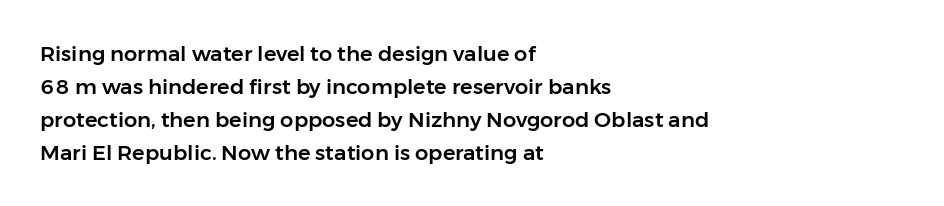
The image shows 21 px text type, upright; set left-aligned, normal line spacing (1.57x), normal letter spacing, not underlined.
